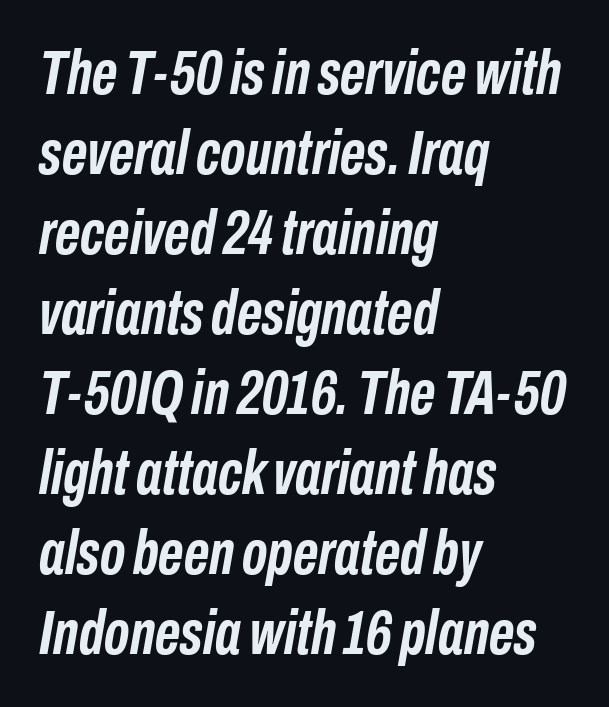
Is the letter spacing exaggerated? No — it looks like the ordinary default. Horizontally, the lines are justified to the leading edge only. A clean baseline with only descenders dipping below it. These lines sit exactly where default settings would place them. I'd describe the lettering as bold — thick and assertive. When letters slant like this, we call the style italic.
